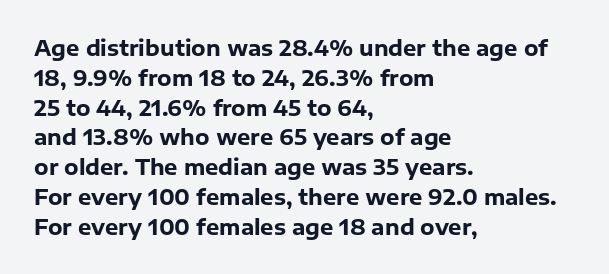
The image shows 21 px bold type, upright; set left-aligned, normal line spacing (1.42x), normal letter spacing, not underlined.
